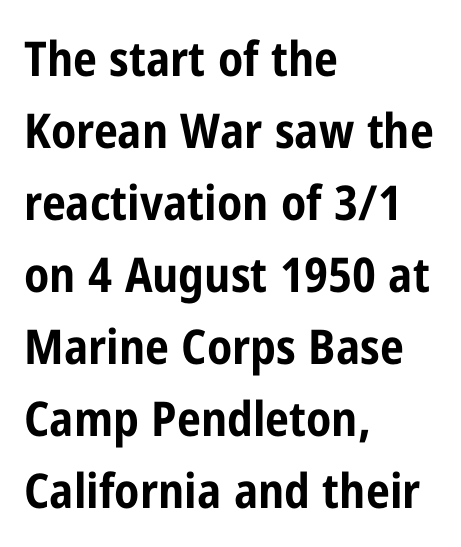
Q: Is the text bold? A: Yes.
Q: Is the text italic (slanted)? A: No, it is upright.
Q: Is the typeface a serif or a sans-serif typeface? A: Sans-serif.
Q: Is the text underlined? A: No.
Q: How is the paragraph aligned? A: Left-aligned.
Q: Is the spacing between letters normal or unusually wide? A: Normal.
Q: Is the spacing between lines tight, normal or loose? A: Normal.
Q: Width (condensed, normal, or wide)? A: Condensed.
Q: Stroke contrast? A: Low.
Q: x-height? A: Medium.
Q: Monospaced? A: No.
